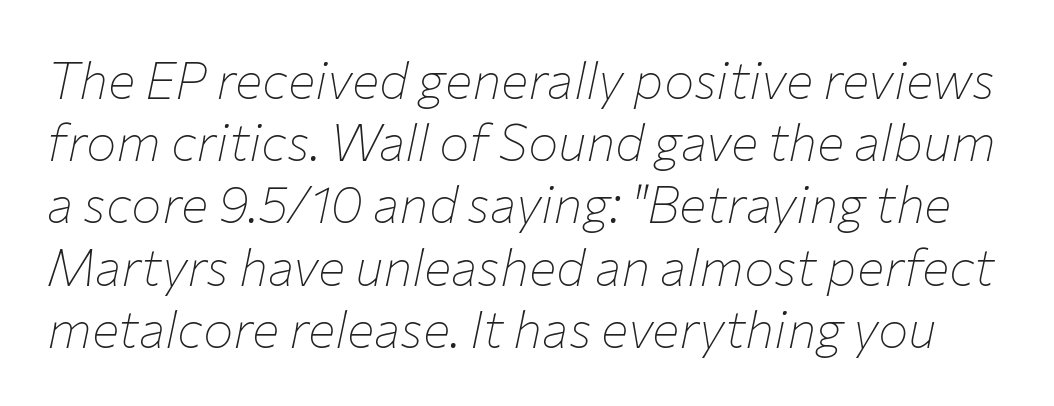
Honestly, there is no underline to notice here at all. Here the designer chose a conventional face with non-uniform glyph widths. This sample uses plain, unmodified letter spacing. These lines were composed using italics. Think standard paragraph weight, or any step lighter than that.
